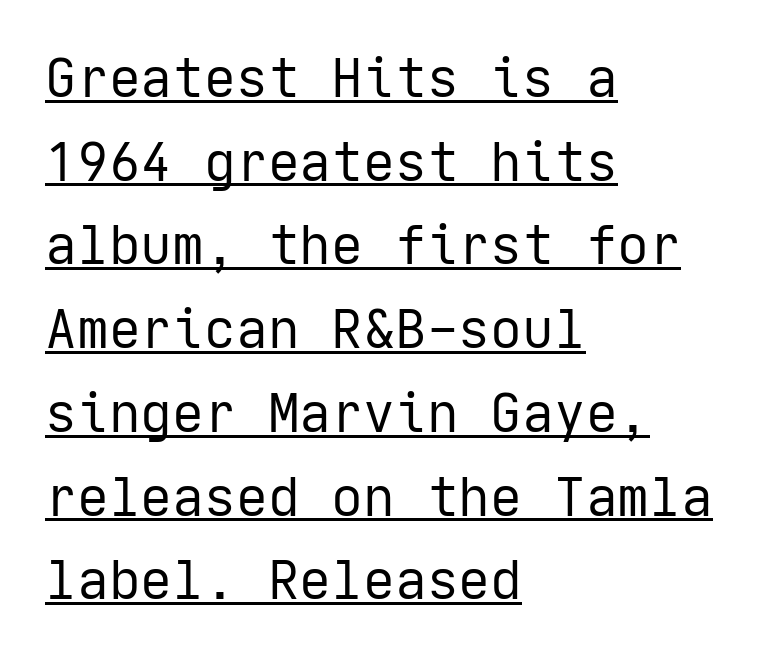
The image shows 53 px regular-weight sans-serif type, upright; set left-aligned, normal line spacing (1.58x), normal letter spacing, underlined; low stroke contrast and a medium x-height.
